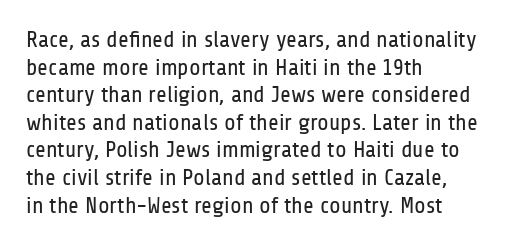
Unlike italic type, these characters show no tilt at all. The string is rendered with underlining switched off. The lines are quadded left. Tracking here is standard; glyphs follow each other at the usual distance. The letters look calm and open, with moderate or lighter stems.
